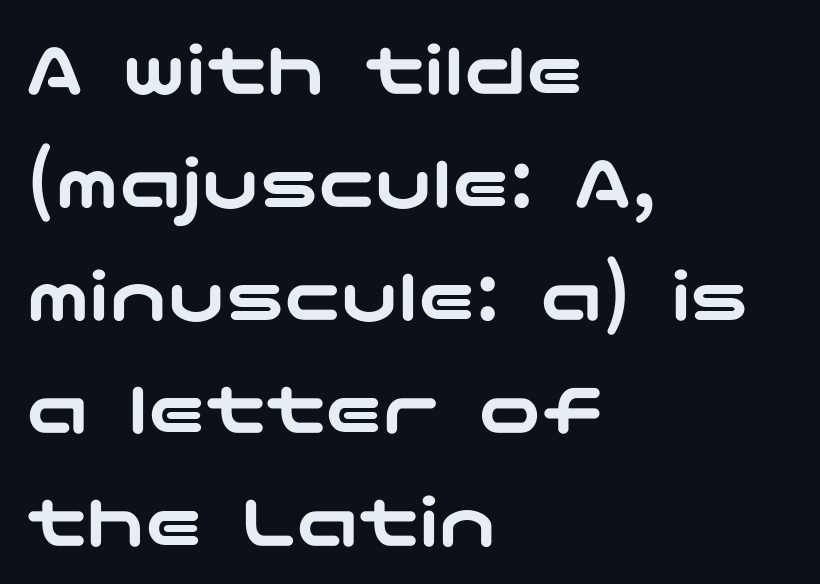
One glance says typical: line gaps are just what's usual. The lettering holds an erect, upright posture throughout. The glyphs in this specimen are sans serif. The foot of each line stays bare and open. All the whitespace from short lines collects on the right.
